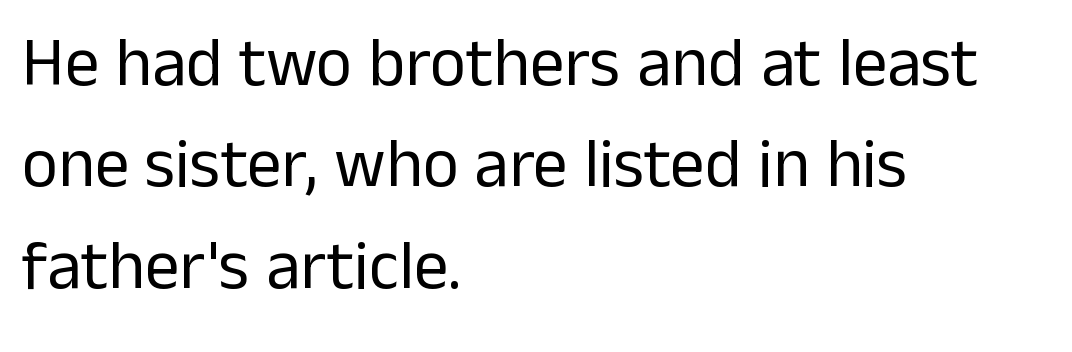
{"serif": "no", "italic": "no", "bold": "no", "weight": "regular", "width": "normal", "stroke_contrast": "low", "x_height": "medium", "monospaced": "no", "underline": "no", "align": "left", "line_spacing": "normal", "line_spacing_ratio": 1.47, "letter_spacing": "normal", "letter_spacing_em": 0.0, "glyph_px": 69}
